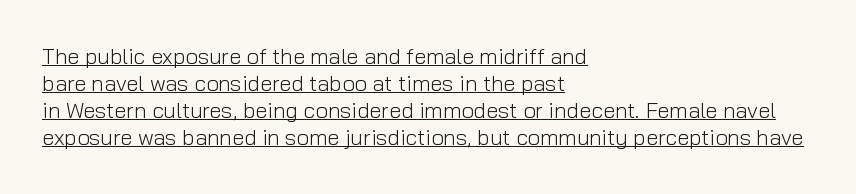
Q: Is the text bold? A: No.
Q: Is the text italic (slanted)? A: No, it is upright.
Q: Is the text underlined? A: Yes.
Q: How is the paragraph aligned? A: Left-aligned.
Q: Is the spacing between letters normal or unusually wide? A: Normal.
